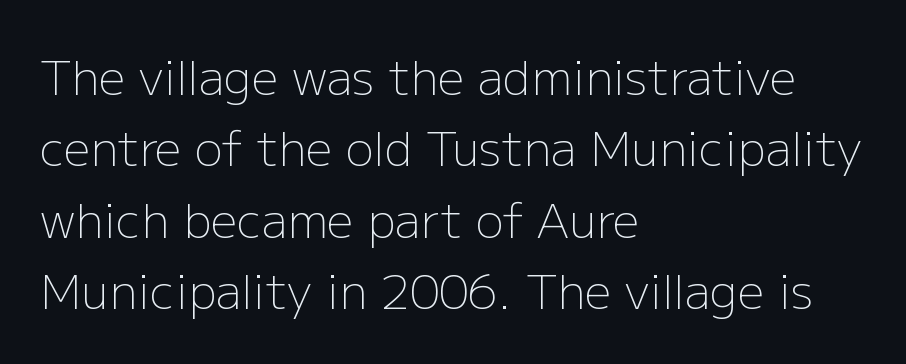
Line spacing here is normal. Spacing between characters is what you'd get straight out of the box. The passage shown is typeset with a sans-serif family. The strokes are not fattened; the text isn't bold.
